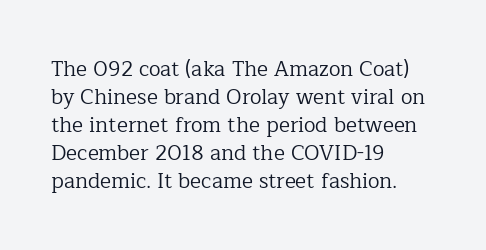
The image shows 21 px text type, upright; set left-aligned, normal line spacing (1.33x), normal letter spacing, not underlined.
